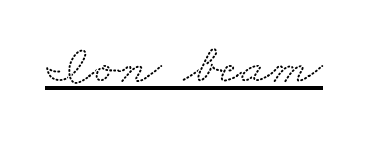
The image shows 55 px wide serif type; set normal letter spacing, underlined; low stroke contrast and a small x-height.
